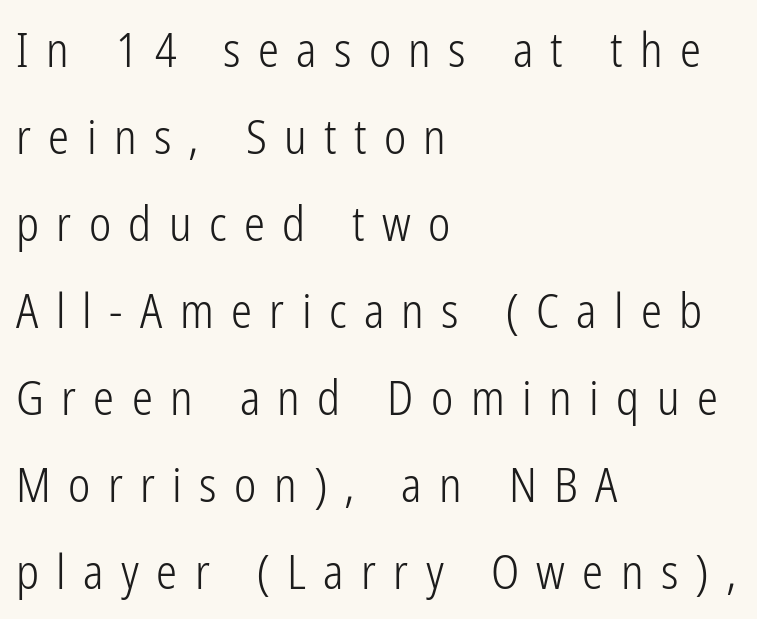
The image shows 47 px light, condensed sans-serif type, upright; set left-aligned, line spacing 1.85x, unusually wide letter spacing (+0.37 em), not underlined; low stroke contrast and a medium x-height.
